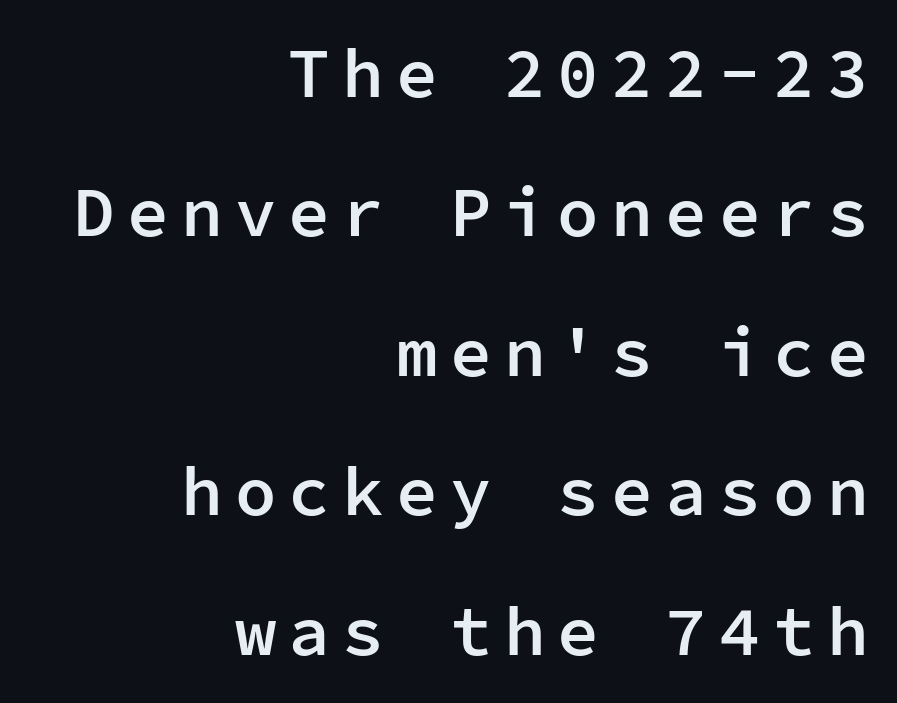
{"serif": "no", "italic": "no", "bold": "semi", "weight": "semibold", "width": "normal", "stroke_contrast": "low", "x_height": "medium", "monospaced": "yes", "underline": "no", "align": "right", "line_spacing": "loose", "line_spacing_ratio": 2.02, "glyph_px": 69}
